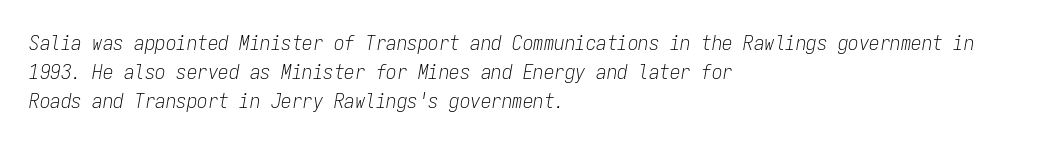
{"italic": "yes", "lean": "right", "slant_degrees": 9, "bold": "no", "underline": "no", "align": "left", "line_spacing": "normal", "line_spacing_ratio": 1.37, "letter_spacing": "normal", "letter_spacing_em": 0.0, "glyph_px": 21}
